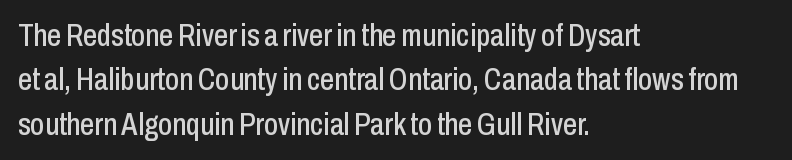
Q: Is the text italic (slanted)? A: No, it is upright.
Q: Is the typeface a serif or a sans-serif typeface? A: Sans-serif.
Q: Is the text underlined? A: No.
Q: How is the paragraph aligned? A: Left-aligned.
Q: Is the spacing between letters normal or unusually wide? A: Normal.
Q: Is the spacing between lines tight, normal or loose? A: Normal.
Q: Width (condensed, normal, or wide)? A: Condensed.
Q: Stroke contrast? A: Low.
Q: x-height? A: Medium.
Q: Monospaced? A: No.
